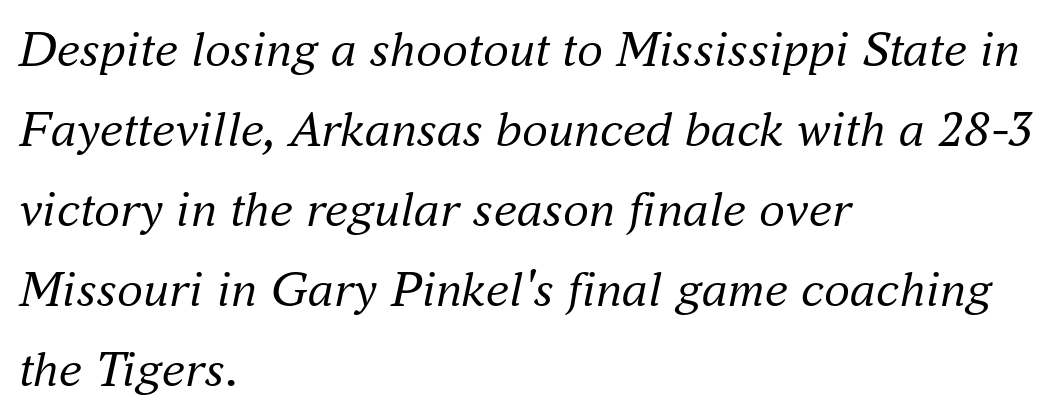
{"serif": "yes", "italic": "yes", "lean": "right", "slant_degrees": 16, "bold": "no", "weight": "regular", "width": "normal", "stroke_contrast": "medium", "x_height": "small", "monospaced": "no", "underline": "no", "align": "left", "line_spacing": "normal", "line_spacing_ratio": 1.54, "letter_spacing": "normal", "letter_spacing_em": 0.0, "glyph_px": 52}
